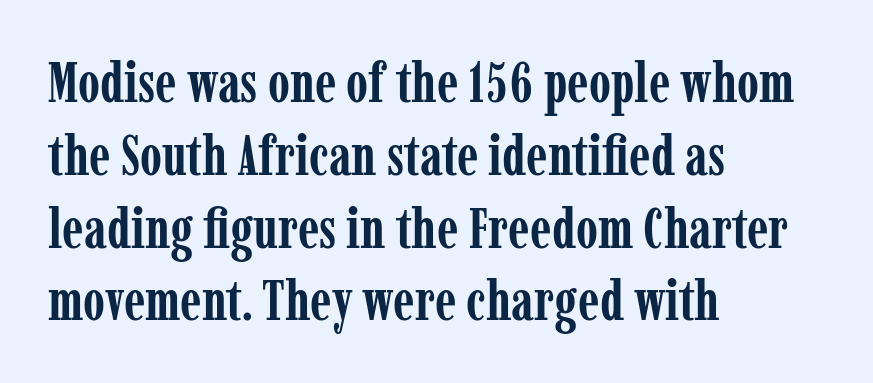
{"serif": "yes", "italic": "no", "bold": "yes", "weight": "semibold", "width": "condensed", "stroke_contrast": "low", "x_height": "medium", "monospaced": "no", "underline": "no", "align": "left", "line_spacing": "normal", "line_spacing_ratio": 1.3, "letter_spacing": "normal", "letter_spacing_em": 0.0, "glyph_px": 56}
